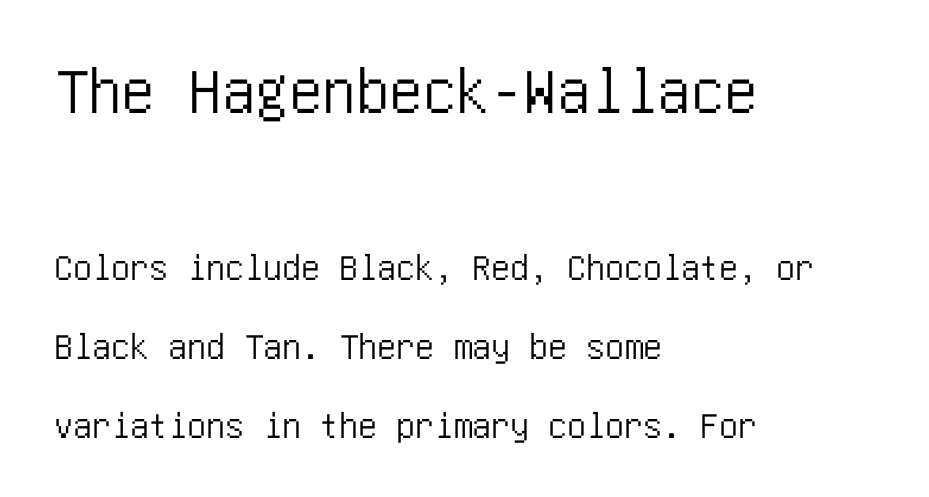
{"serif": "no", "italic": "no", "width": "condensed", "stroke_contrast": "low", "x_height": "large", "underline": "no", "align": "left", "line_spacing": "loose", "line_spacing_ratio": 2.07, "letter_spacing": "normal", "letter_spacing_em": 0.0, "larger_block": "first", "size_ratio": 1.76, "glyph_px": 67}
